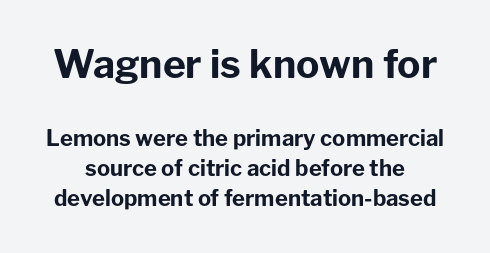
Q: Is the text bold? A: Yes.
Q: Is the text italic (slanted)? A: No, it is upright.
Q: Is the typeface a serif or a sans-serif typeface? A: Sans-serif.
Q: Is the text underlined? A: No.
Q: Is the spacing between letters normal or unusually wide? A: Normal.
Q: Is the spacing between lines tight, normal or loose? A: Normal.
Q: Which block of text is set in a larger size, the first (top) or the second (bottom)? A: The first (top) one.
Q: Width (condensed, normal, or wide)? A: Normal.
Q: Stroke contrast? A: Low.
Q: x-height? A: Medium.
Q: Monospaced? A: No.
